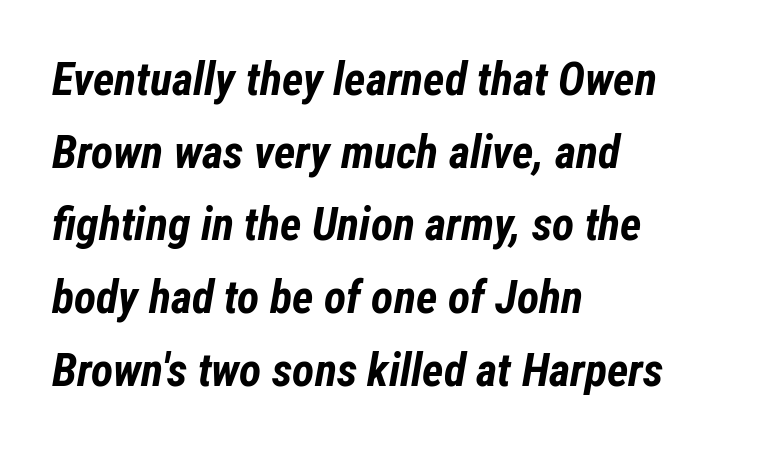
Q: Is the text bold? A: Yes.
Q: Is the text italic (slanted)? A: Yes, it leans right by about 12 degrees.
Q: Is the text underlined? A: No.
Q: How is the paragraph aligned? A: Left-aligned.
Q: Is the spacing between letters normal or unusually wide? A: Normal.
Q: Is the spacing between lines tight, normal or loose? A: Normal.
Q: Width (condensed, normal, or wide)? A: Condensed.
Q: Stroke contrast? A: Low.
Q: x-height? A: Medium.
Q: Monospaced? A: No.
